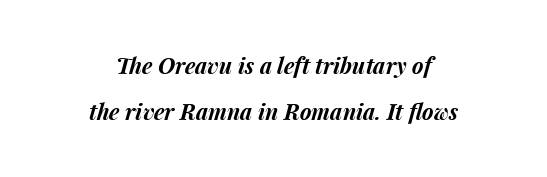
{"italic": "yes", "lean": "right", "slant_degrees": 15, "bold": "yes", "underline": "no", "align": "center", "line_spacing": "loose", "line_spacing_ratio": 2.11, "letter_spacing": "normal", "letter_spacing_em": 0.0, "glyph_px": 22}
